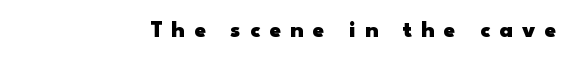
The image shows 23 px bold type, upright; set unusually wide letter spacing (+0.4 em), not underlined.
